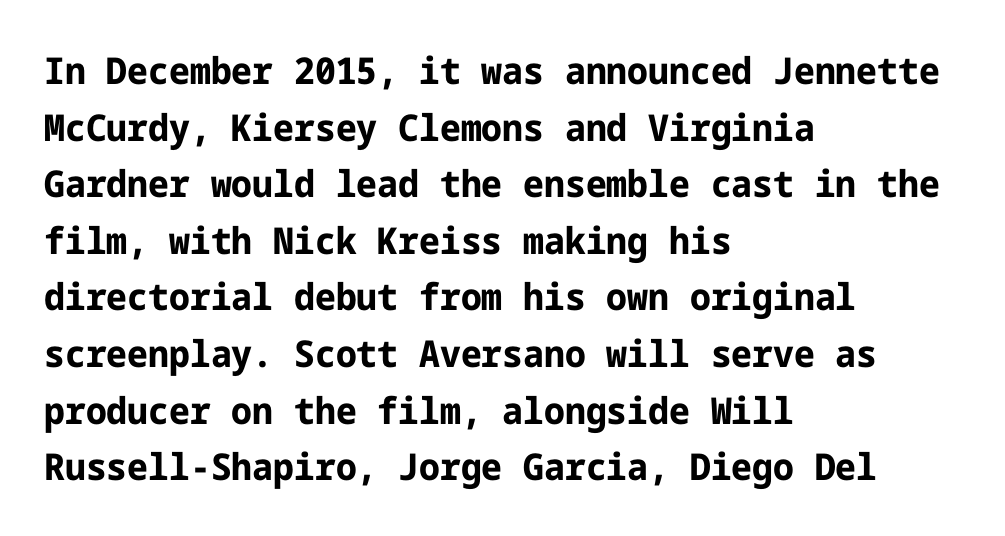
{"serif": "no", "italic": "no", "bold": "yes", "weight": "bold", "width": "normal", "stroke_contrast": "low", "x_height": "medium", "underline": "no", "align": "left", "line_spacing": "normal", "line_spacing_ratio": 1.53, "letter_spacing": "normal", "letter_spacing_em": 0.0, "glyph_px": 37}
